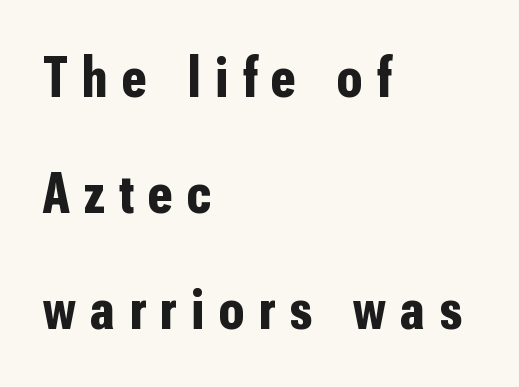
{"serif": "no", "italic": "no", "bold": "yes", "weight": "bold", "width": "condensed", "stroke_contrast": "low", "x_height": "medium", "monospaced": "no", "underline": "no", "align": "left", "line_spacing": "loose", "line_spacing_ratio": 2.0, "letter_spacing": "wide", "letter_spacing_em": 0.25, "glyph_px": 58}
